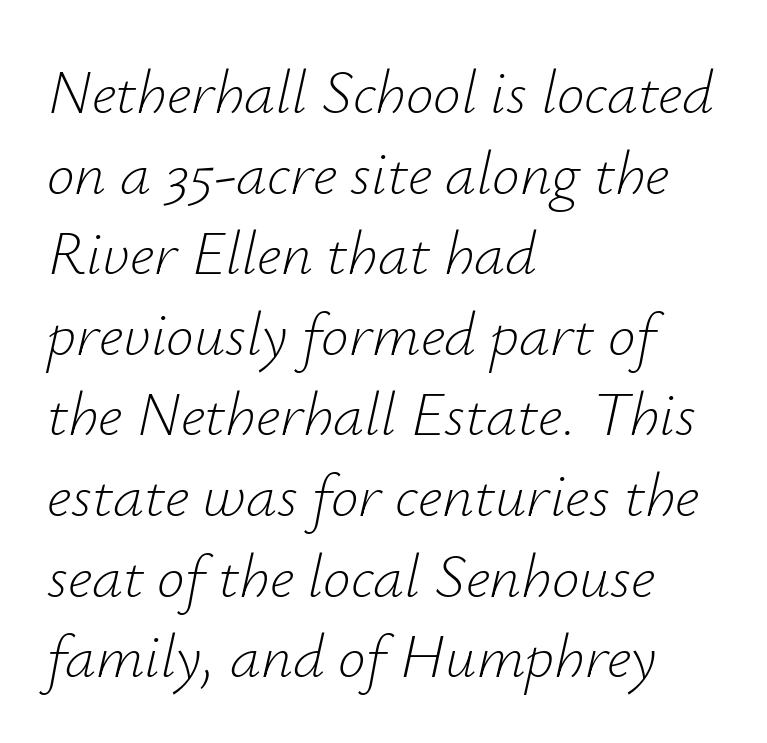
Has an underline been added? It has not. Heaviness? Minimal to ordinary, like unemphasized prose. The typesetter chose a ragged-right arrangement here. A normal amount of white space separates one row of letters from the next. Words appear dense and cohesive because spacing is normal.
